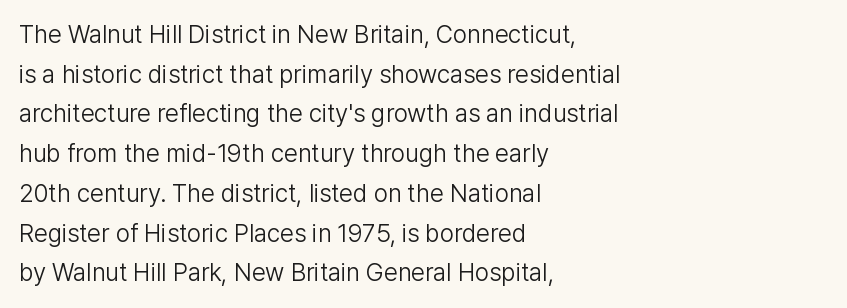
{"italic": "no", "bold": "no", "underline": "no", "align": "left", "line_spacing": "normal", "line_spacing_ratio": 1.59, "letter_spacing": "normal", "letter_spacing_em": 0.0, "glyph_px": 25}
